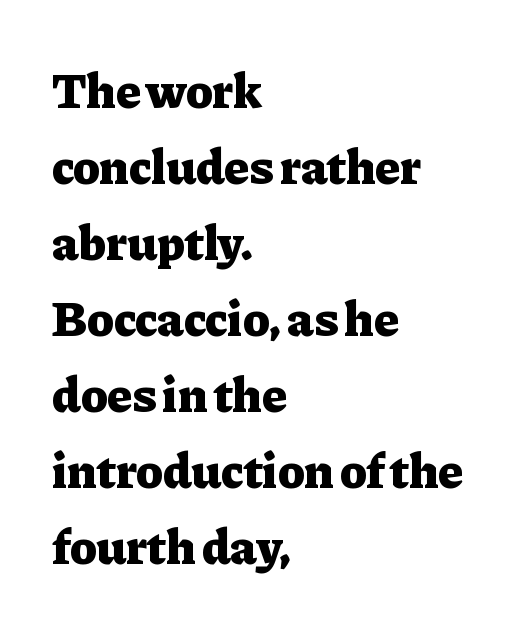
{"serif": "yes", "italic": "no", "bold": "yes", "weight": "heavy", "width": "normal", "stroke_contrast": "low", "x_height": "medium", "monospaced": "no", "underline": "no", "align": "left", "line_spacing": "normal", "line_spacing_ratio": 1.52, "letter_spacing": "normal", "letter_spacing_em": 0.0, "glyph_px": 50}
